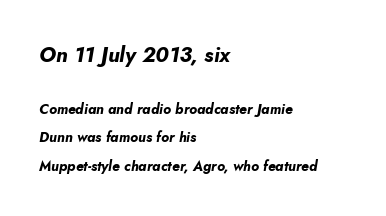
{"italic": "yes", "lean": "right", "slant_degrees": 5, "bold": "yes", "underline": "no", "align": "left", "line_spacing": "loose", "line_spacing_ratio": 2.04, "letter_spacing": "normal", "letter_spacing_em": 0.0, "larger_block": "first", "size_ratio": 1.5, "glyph_px": 21}
